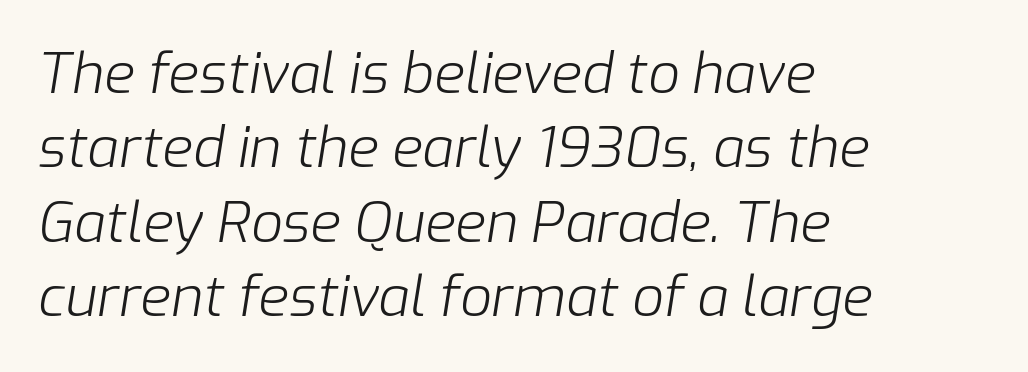
{"italic": "yes", "lean": "right", "slant_degrees": 9, "bold": "no", "weight": "light", "width": "normal", "stroke_contrast": "low", "x_height": "medium", "monospaced": "no", "underline": "no", "align": "left", "line_spacing": "normal", "line_spacing_ratio": 1.33, "letter_spacing": "normal", "letter_spacing_em": 0.0, "glyph_px": 56}
